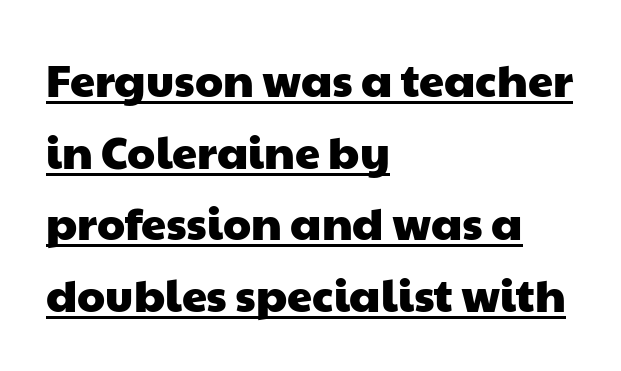
{"serif": "no", "width": "wide", "stroke_contrast": "low", "x_height": "medium", "monospaced": "no", "underline": "yes", "align": "left", "line_spacing": "normal", "line_spacing_ratio": 1.59, "letter_spacing": "normal", "letter_spacing_em": 0.0, "glyph_px": 45}
